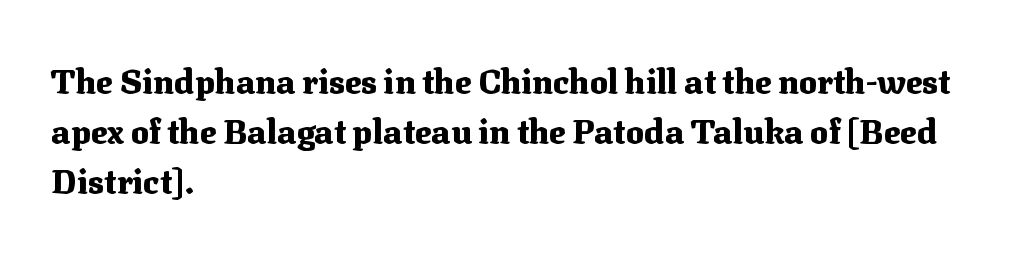
Horizontal bands of white between lines are of average thickness. The face used here is proportionally spaced, like ordinary book or web type. The sample has been set heavy, in full bold. Classification — serif. The ragged edge is on the right, which tells us the setting is flush left. A clean baseline with only descenders dipping below it.
